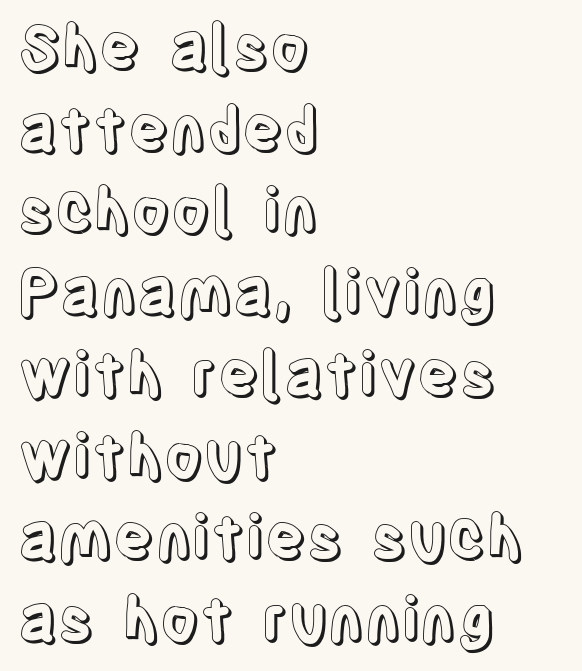
{"italic": "no", "width": "condensed", "x_height": "large", "monospaced": "no", "underline": "no", "align": "left", "line_spacing": "normal", "line_spacing_ratio": 1.34, "letter_spacing": "normal", "letter_spacing_em": 0.0, "glyph_px": 61}
